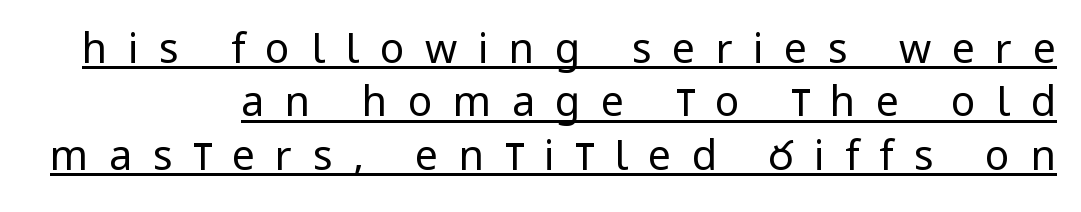
Q: Is the text bold? A: No.
Q: Is the text italic (slanted)? A: No, it is upright.
Q: Is the typeface a serif or a sans-serif typeface? A: Sans-serif.
Q: Is the text underlined? A: Yes.
Q: How is the paragraph aligned? A: Right-aligned.
Q: Is the spacing between letters normal or unusually wide? A: Unusually wide.
Q: Is the spacing between lines tight, normal or loose? A: Normal.
Q: Width (condensed, normal, or wide)? A: Condensed.
Q: Stroke contrast? A: Low.
Q: x-height? A: Large.
Q: Monospaced? A: No.
